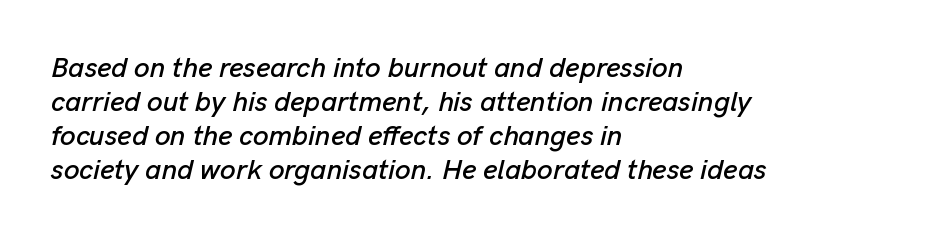
Q: Is the text italic (slanted)? A: Yes, it leans right by about 13 degrees.
Q: Is the text underlined? A: No.
Q: How is the paragraph aligned? A: Left-aligned.
Q: Is the spacing between letters normal or unusually wide? A: Normal.
Q: Width (condensed, normal, or wide)? A: Normal.
Q: Stroke contrast? A: Low.
Q: x-height? A: Medium.
Q: Monospaced? A: No.
